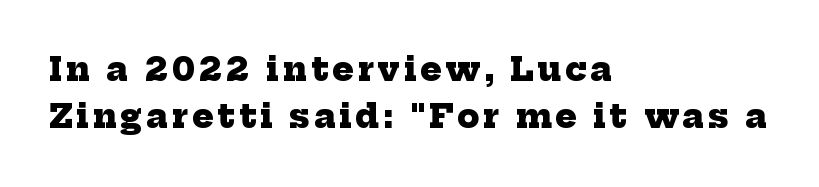
{"serif": "yes", "bold": "yes", "weight": "heavy", "width": "normal", "stroke_contrast": "low", "x_height": "medium", "monospaced": "no", "underline": "no", "align": "left", "line_spacing": "normal", "line_spacing_ratio": 1.47, "glyph_px": 32}
